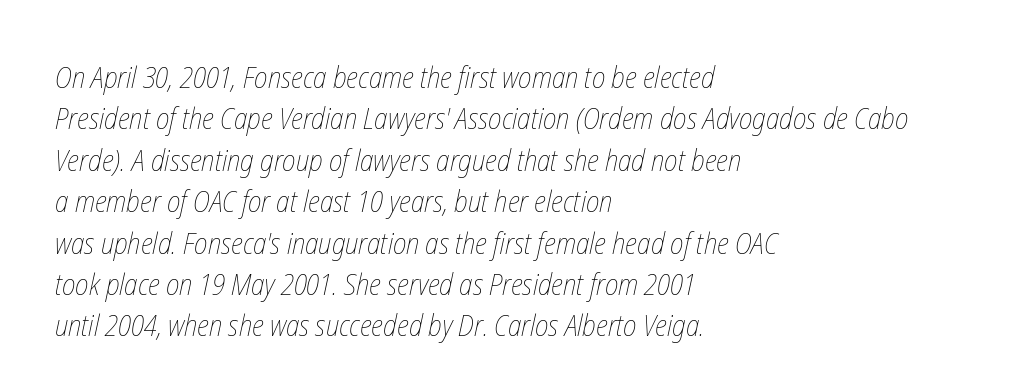
The image shows 30 px thin, condensed type; set left-aligned, normal line spacing (1.38x), normal letter spacing, not underlined; low stroke contrast and a medium x-height.
